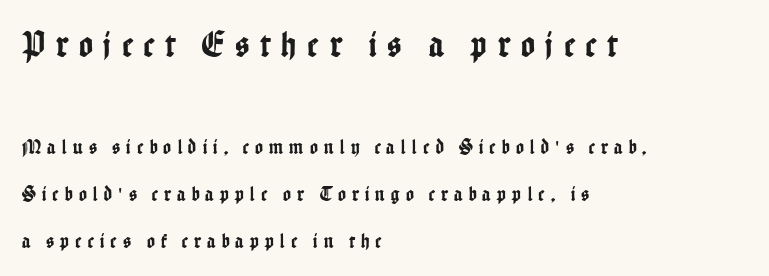
{"serif": "no", "italic": "no", "width": "condensed", "stroke_contrast": "low", "x_height": "medium", "monospaced": "no", "underline": "no", "align": "left", "line_spacing": "loose", "line_spacing_ratio": 2.23, "letter_spacing": "wide", "letter_spacing_em": 0.3, "larger_block": "first", "size_ratio": 1.76, "glyph_px": 37}
